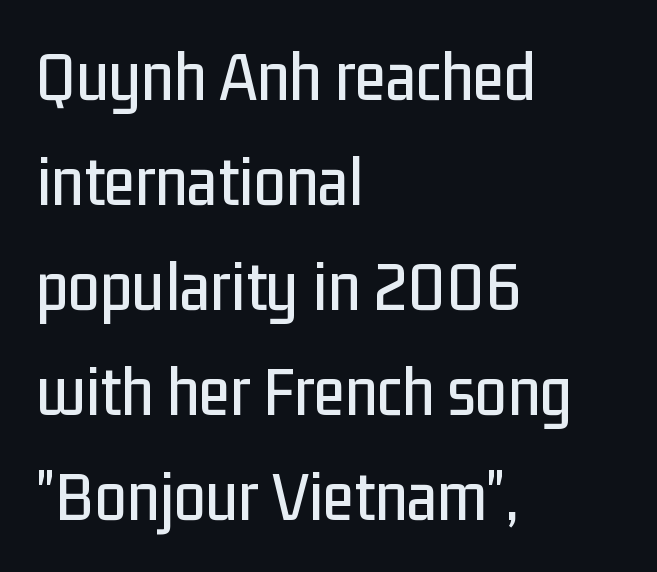
The image shows 72 px condensed sans-serif type, upright; set left-aligned, normal line spacing (1.46x), normal letter spacing, not underlined; low stroke contrast and a medium x-height.
